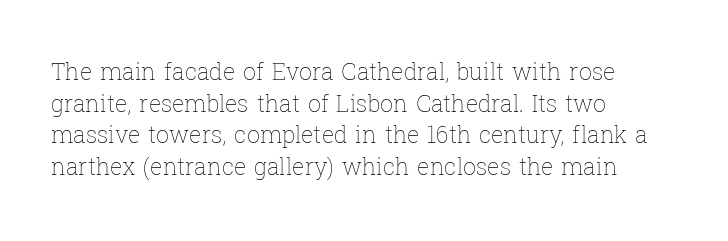
{"italic": "no", "bold": "no", "underline": "no", "align": "left", "line_spacing": "normal", "line_spacing_ratio": 1.38, "letter_spacing": "normal", "letter_spacing_em": 0.0, "glyph_px": 23}
